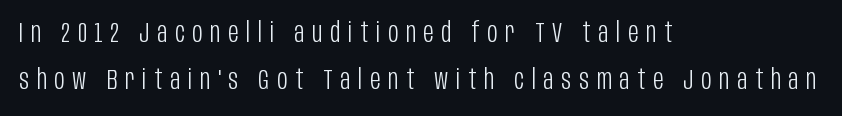
{"serif": "no", "italic": "no", "bold": "no", "weight": "light", "width": "condensed", "stroke_contrast": "low", "x_height": "large", "monospaced": "no", "underline": "no", "align": "left", "line_spacing": "normal", "line_spacing_ratio": 1.69, "letter_spacing": "wide", "letter_spacing_em": 0.28, "glyph_px": 28}
